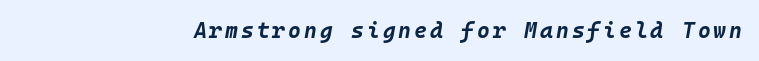
{"italic": "yes", "lean": "right", "slant_degrees": 10, "bold": "yes", "underline": "no", "glyph_px": 22}
